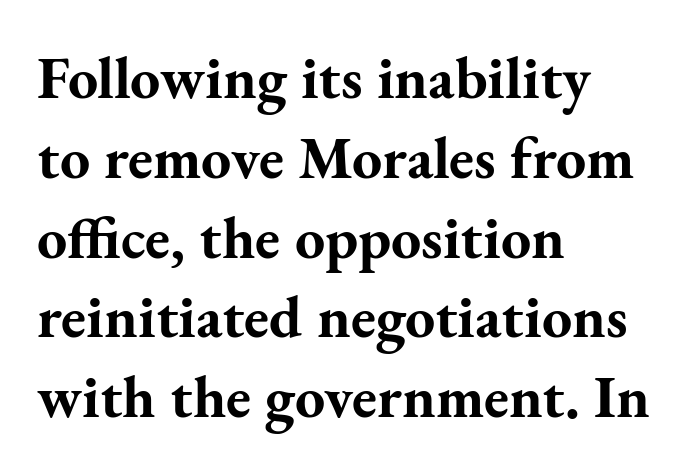
The sample has been set heavy, in full bold. I'd call this a serif setting — the letters wear small feet. These lines keep a tight, regular rhythm from letter to letter. Horizontally, the lines are justified to the leading edge only.
